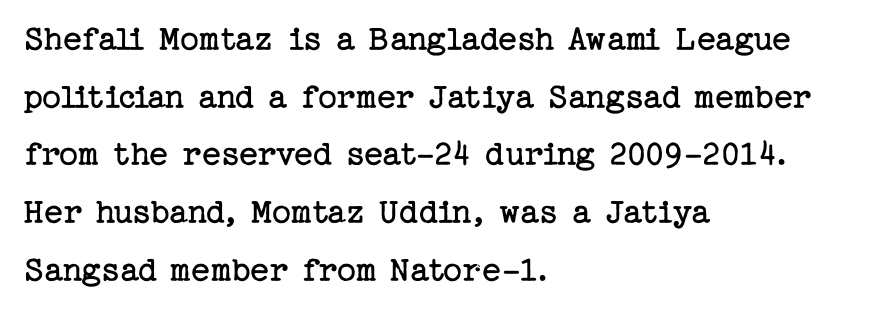
Q: Is the text bold? A: No.
Q: Is the text italic (slanted)? A: No, it is upright.
Q: Is the typeface a serif or a sans-serif typeface? A: Serif.
Q: Is the text underlined? A: No.
Q: How is the paragraph aligned? A: Left-aligned.
Q: Is the spacing between letters normal or unusually wide? A: Normal.
Q: Is the spacing between lines tight, normal or loose? A: Normal.
Q: Width (condensed, normal, or wide)? A: Normal.
Q: Stroke contrast? A: Low.
Q: x-height? A: Medium.
